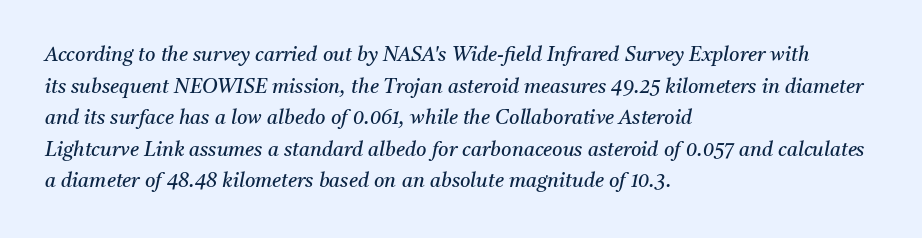
{"italic": "yes", "lean": "right", "slant_degrees": 11, "bold": "no", "underline": "no", "align": "left", "line_spacing": "normal", "line_spacing_ratio": 1.58, "letter_spacing": "normal", "letter_spacing_em": 0.0, "glyph_px": 20}
